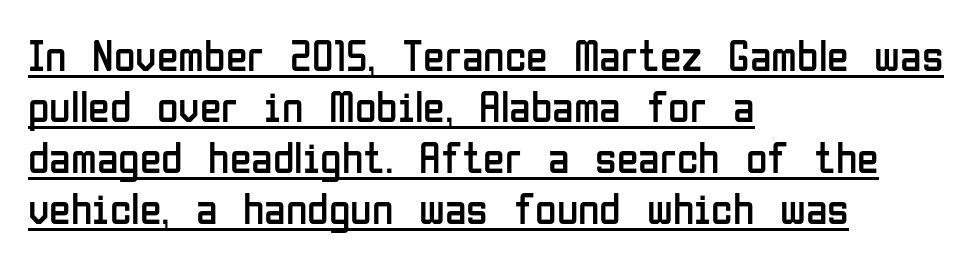
Observe the absence of serifs on each vertical stroke in this sample. Looks like regular typesetting: each glyph gets only the width it needs. The strokes carry an ordinary text weight at most. Students, note that the glyphs here touch the page at normal intervals.
